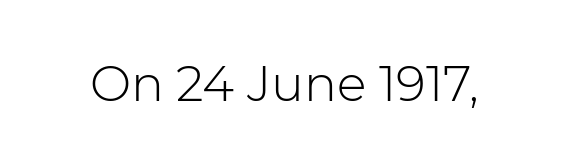
{"serif": "no", "italic": "no", "bold": "no", "weight": "light", "width": "normal", "stroke_contrast": "low", "x_height": "medium", "monospaced": "no", "underline": "no", "letter_spacing": "normal", "letter_spacing_em": 0.0, "glyph_px": 49}
